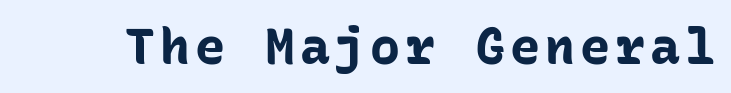
Q: Is the text bold? A: Yes.
Q: Is the text italic (slanted)? A: No, it is upright.
Q: Is the typeface a serif or a sans-serif typeface? A: Sans-serif.
Q: Is the text underlined? A: No.
Q: Width (condensed, normal, or wide)? A: Normal.
Q: Stroke contrast? A: Low.
Q: x-height? A: Medium.
Q: Monospaced? A: Yes.
